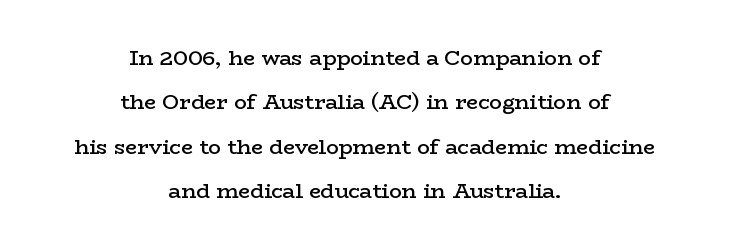
Q: Is the text bold? A: Semi-bold.
Q: Is the text italic (slanted)? A: No, it is upright.
Q: Is the text underlined? A: No.
Q: How is the paragraph aligned? A: Centered.
Q: Is the spacing between letters normal or unusually wide? A: Normal.
Q: Is the spacing between lines tight, normal or loose? A: Loose.
